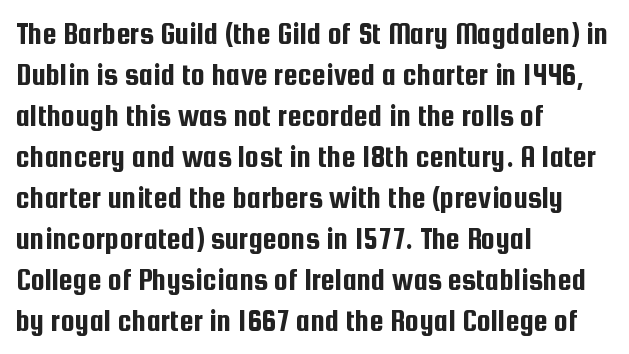
{"serif": "no", "italic": "no", "width": "condensed", "stroke_contrast": "low", "x_height": "medium", "monospaced": "no", "underline": "no", "align": "left", "line_spacing": "normal", "line_spacing_ratio": 1.28, "letter_spacing": "normal", "letter_spacing_em": 0.0, "glyph_px": 32}
